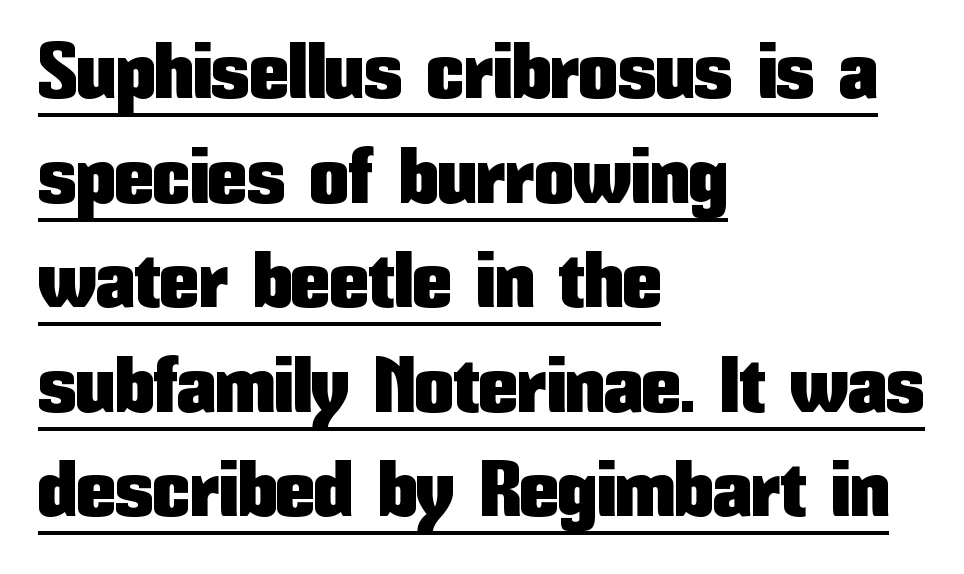
The image shows 78 px condensed sans-serif type, upright; set left-aligned, normal line spacing (1.34x), normal letter spacing, underlined; low stroke contrast and a medium x-height.
